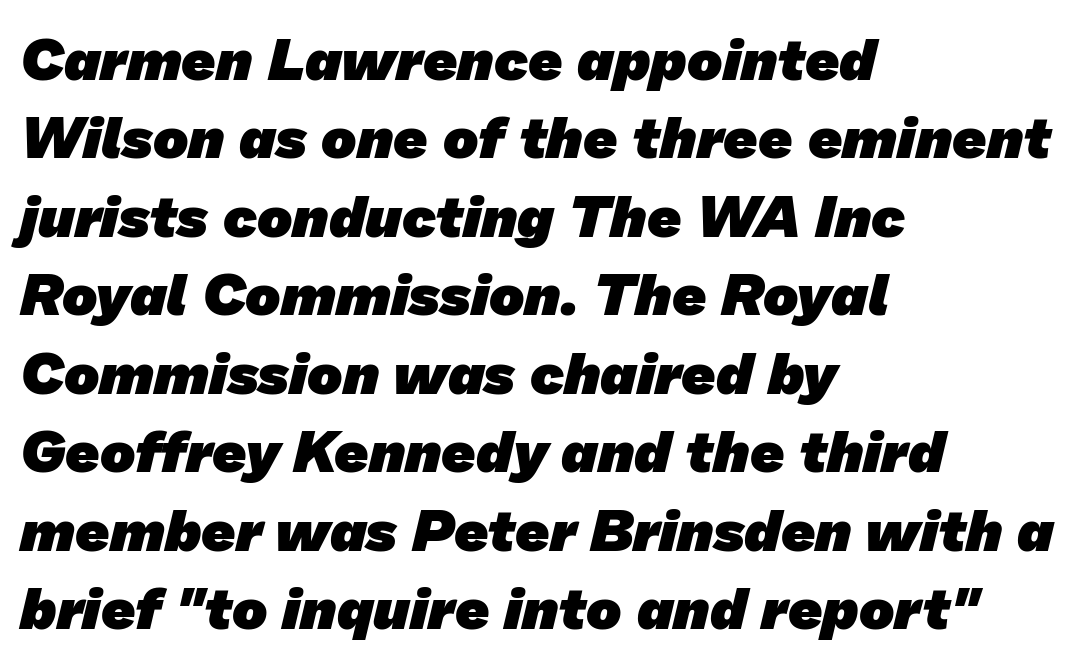
{"serif": "no", "bold": "yes", "weight": "heavy", "width": "normal", "stroke_contrast": "low", "x_height": "medium", "monospaced": "no", "underline": "no", "align": "left", "line_spacing": "normal", "line_spacing_ratio": 1.33, "letter_spacing": "normal", "letter_spacing_em": 0.0, "glyph_px": 59}
